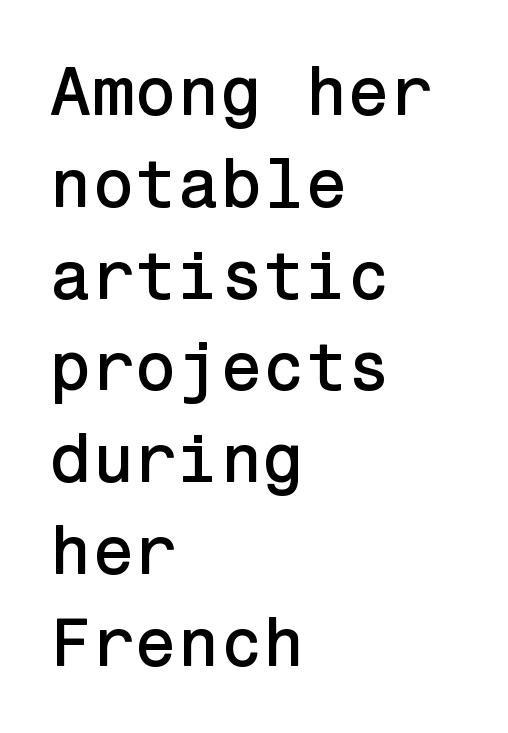
Q: Is the text italic (slanted)? A: No, it is upright.
Q: Is the typeface a serif or a sans-serif typeface? A: Sans-serif.
Q: Is the text underlined? A: No.
Q: How is the paragraph aligned? A: Left-aligned.
Q: Is the spacing between letters normal or unusually wide? A: Normal.
Q: Is the spacing between lines tight, normal or loose? A: Normal.
Q: Width (condensed, normal, or wide)? A: Normal.
Q: Stroke contrast? A: Low.
Q: x-height? A: Medium.
